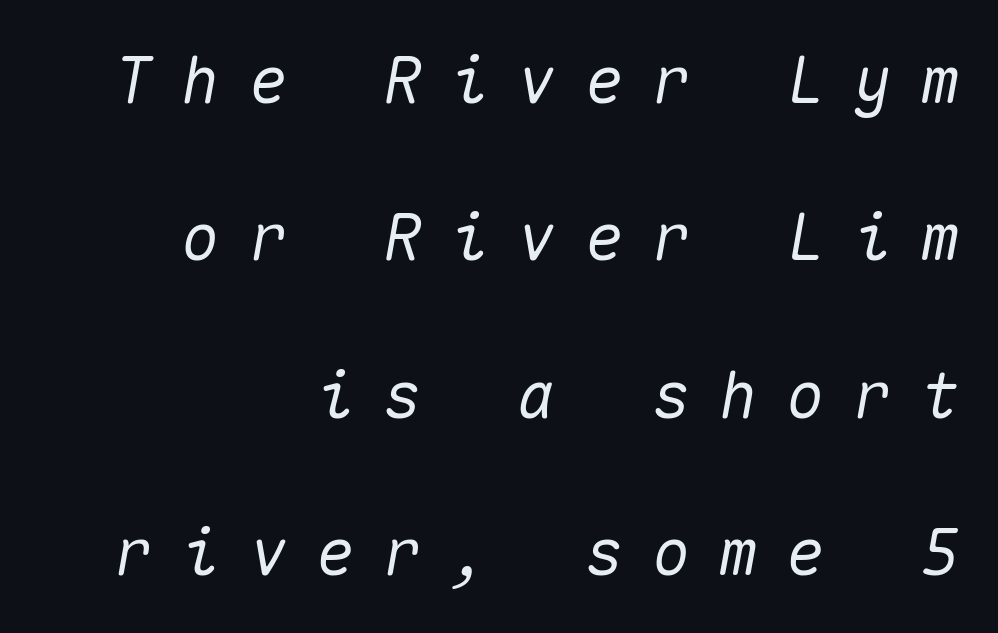
{"italic": "yes", "lean": "right", "slant_degrees": 10, "width": "normal", "stroke_contrast": "medium", "x_height": "medium", "monospaced": "yes", "underline": "no", "align": "right", "line_spacing": "loose", "line_spacing_ratio": 2.46, "letter_spacing": "wide", "letter_spacing_em": 0.45, "glyph_px": 64}
